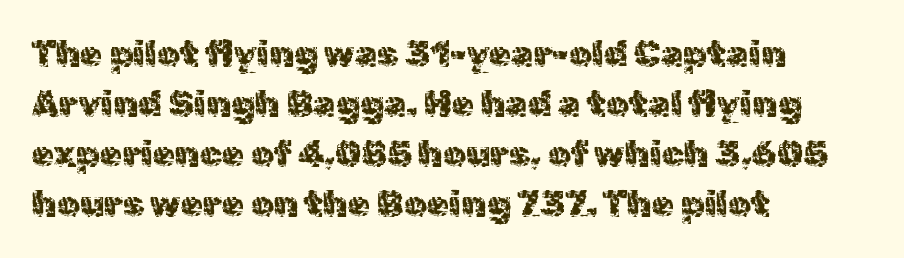
Leading matches the norm, producing a regular column. The tracking reads as untouched default to a designer's eye. Regarding serifs, this sample does without them. The face used here is proportionally spaced, like ordinary book or web type. The font sits on the lighter half of the weight spectrum, regular included.
